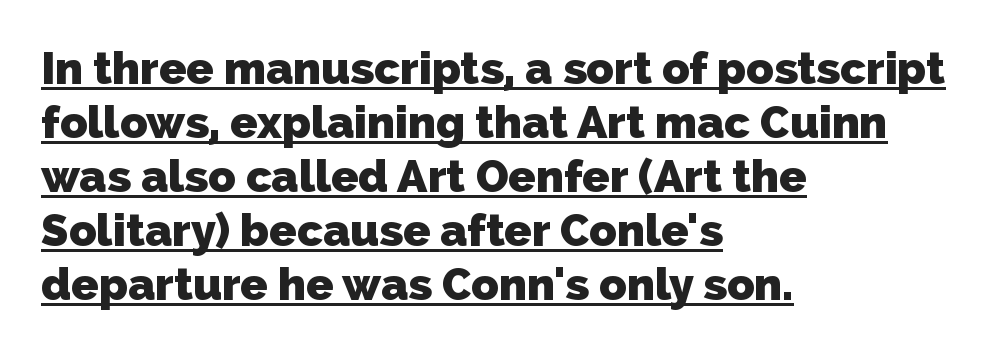
{"serif": "no", "bold": "yes", "weight": "heavy", "width": "normal", "stroke_contrast": "low", "x_height": "medium", "monospaced": "no", "underline": "yes", "align": "left", "line_spacing_ratio": 1.2, "letter_spacing": "normal", "letter_spacing_em": 0.0, "glyph_px": 45}
